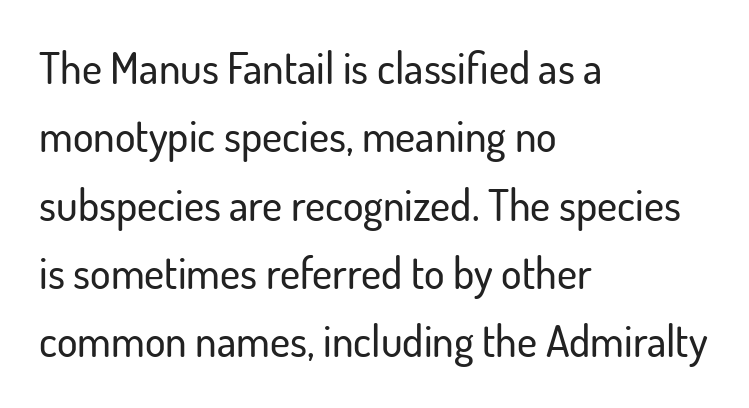
You could not count columns in this text — the font is proportionally spaced. Each word holds together tightly as a unit, with standard inter-letter gaps. The type family on display is of the sans-serif kind. Leading matches the norm, producing a regular column.
